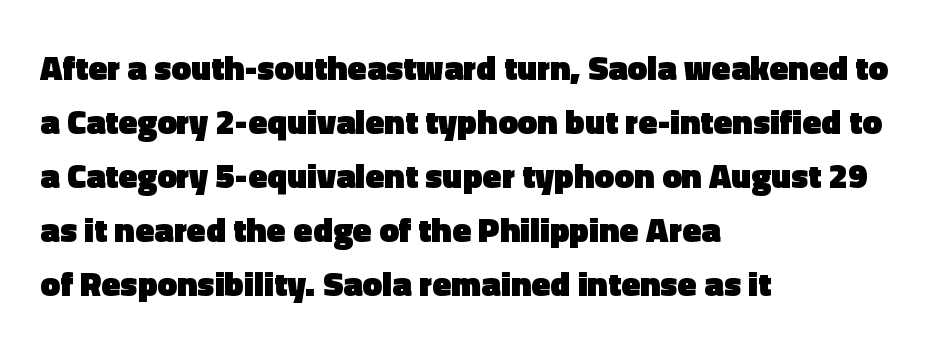
The image shows 35 px heavy sans-serif type, upright; set left-aligned, normal line spacing (1.54x), normal letter spacing, not underlined; a medium x-height.
